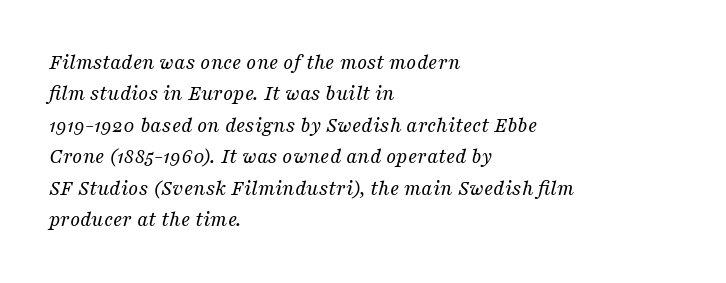
Q: Is the text bold? A: No.
Q: Is the text italic (slanted)? A: Yes, it leans right by about 16 degrees.
Q: Is the text underlined? A: No.
Q: How is the paragraph aligned? A: Left-aligned.
Q: Is the spacing between letters normal or unusually wide? A: Normal.
Q: Is the spacing between lines tight, normal or loose? A: Normal.
